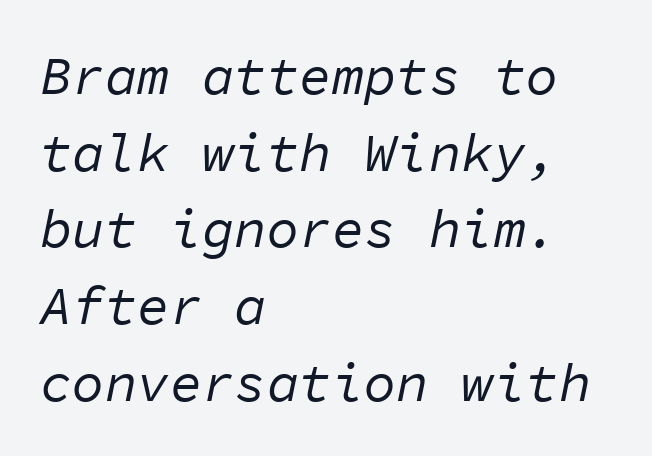
These lines stack with their left ends in a neat column. Letters rest on an invisible, unmarked baseline. Fixed-width glyphs throughout — classic coding-font behaviour. Weight: not bold — regular or lighter. Does the leading feel generous? No, just average. Slant detected: the letters are inclined.
